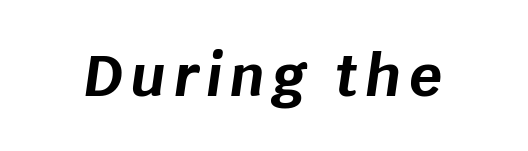
The image shows 57 px bold type, italic (leaning right); set not underlined; low stroke contrast and a large x-height.
